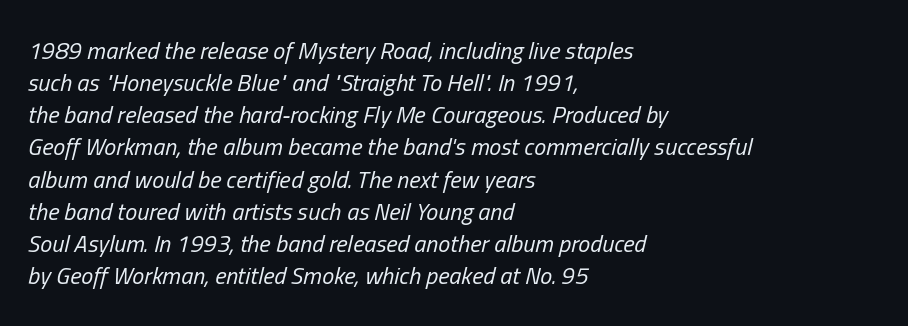
{"italic": "yes", "lean": "right", "slant_degrees": 13, "bold": "no", "underline": "no", "align": "left", "line_spacing": "normal", "line_spacing_ratio": 1.34, "letter_spacing": "normal", "letter_spacing_em": 0.0, "glyph_px": 24}
